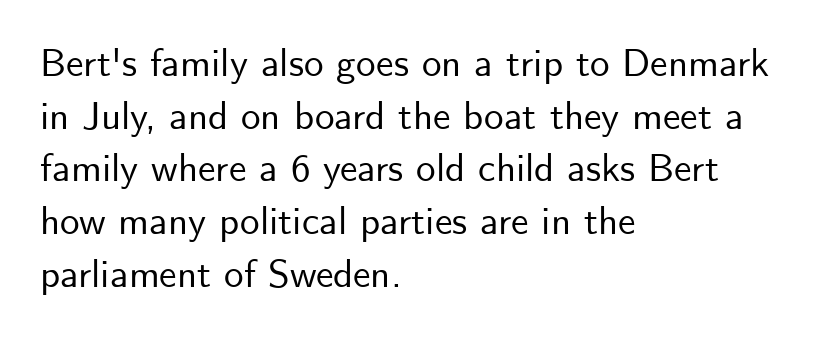
{"serif": "no", "italic": "no", "width": "normal", "stroke_contrast": "low", "x_height": "small", "monospaced": "no", "underline": "no", "align": "left", "line_spacing": "normal", "line_spacing_ratio": 1.35, "letter_spacing": "normal", "letter_spacing_em": 0.0, "glyph_px": 39}
